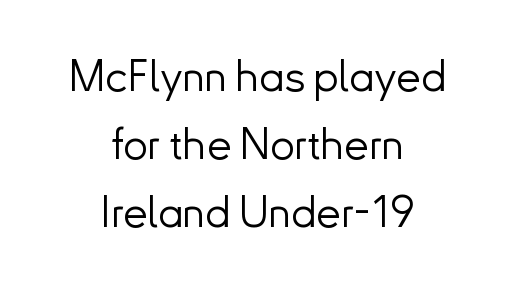
Q: Is the text bold? A: No.
Q: Is the text italic (slanted)? A: No, it is upright.
Q: Is the typeface a serif or a sans-serif typeface? A: Sans-serif.
Q: Is the text underlined? A: No.
Q: How is the paragraph aligned? A: Centered.
Q: Is the spacing between letters normal or unusually wide? A: Normal.
Q: Is the spacing between lines tight, normal or loose? A: Normal.
Q: Width (condensed, normal, or wide)? A: Normal.
Q: Stroke contrast? A: Low.
Q: x-height? A: Small.
Q: Monospaced? A: No.
